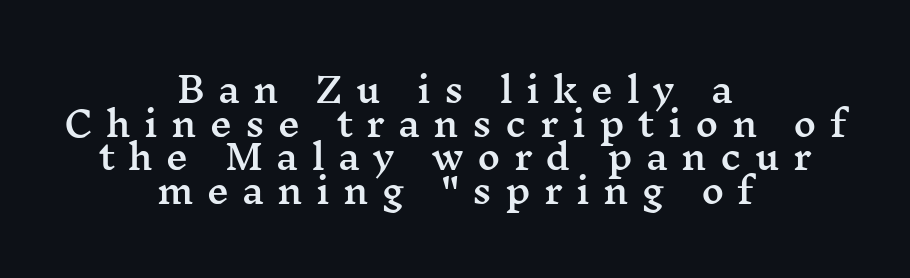
{"serif": "yes", "italic": "no", "width": "wide", "stroke_contrast": "medium", "x_height": "medium", "monospaced": "no", "underline": "no", "align": "center", "line_spacing": "tight", "line_spacing_ratio": 0.96, "letter_spacing": "wide", "letter_spacing_em": 0.38, "glyph_px": 35}
